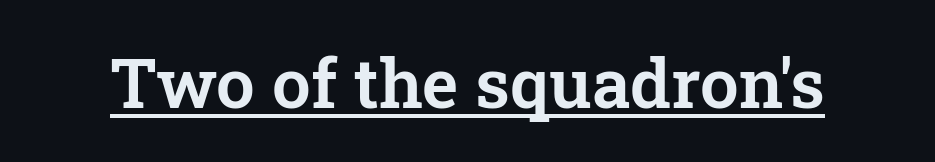
The image shows 69 px serif type, upright; set normal letter spacing, underlined; low stroke contrast and a medium x-height.
